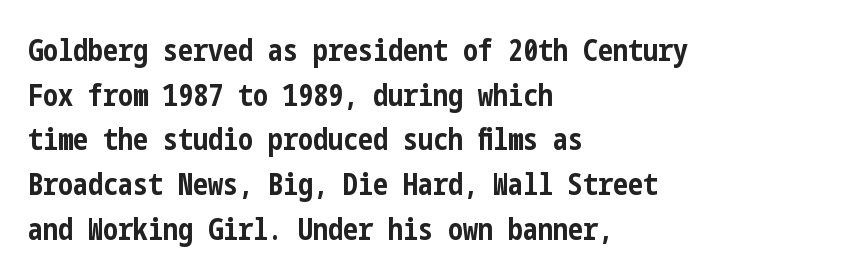
The image shows 30 px bold, condensed sans-serif type, upright; set left-aligned, normal line spacing (1.49x), normal letter spacing, not underlined; low stroke contrast and a medium x-height.
